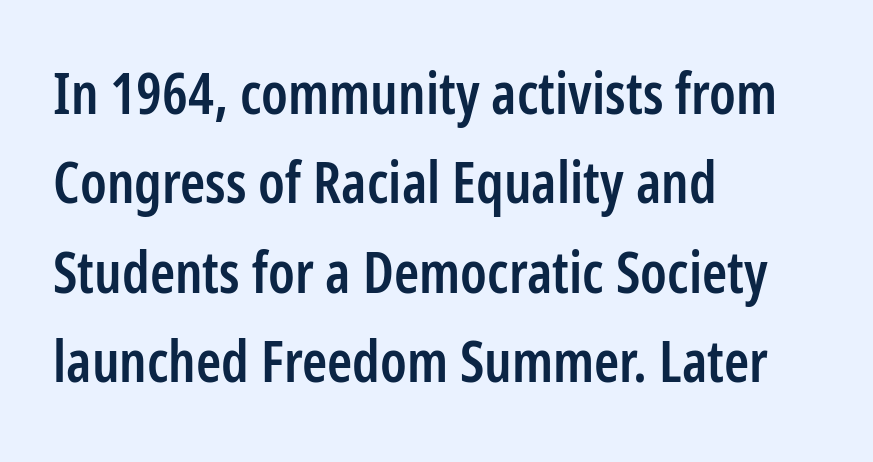
{"serif": "no", "italic": "no", "bold": "semi", "weight": "semibold", "width": "condensed", "stroke_contrast": "low", "x_height": "medium", "monospaced": "no", "underline": "no", "align": "left", "line_spacing": "normal", "line_spacing_ratio": 1.57, "letter_spacing": "normal", "letter_spacing_em": 0.0, "glyph_px": 57}
